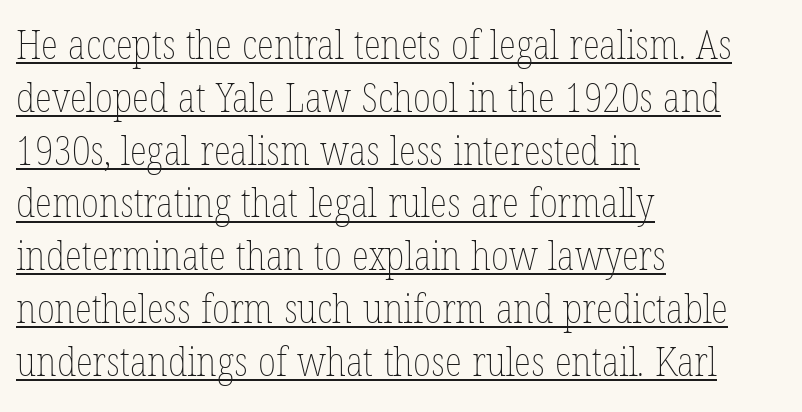
No chunkiness to these letters — they're not bold. This is roman type, the default non-slanted kind. If you measured baseline to baseline, you'd find a middling distance. Inter-character spacing is left at the font's built-in metrics. This sample has the flowing, uneven cadence of proportional lettering. Each line of the rendering has a horizontal stroke beneath the glyphs.
